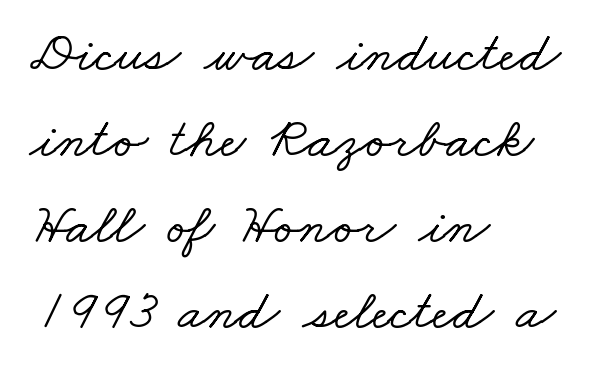
Q: Is the typeface a serif or a sans-serif typeface? A: Serif.
Q: Is the text underlined? A: No.
Q: How is the paragraph aligned? A: Left-aligned.
Q: Is the spacing between letters normal or unusually wide? A: Normal.
Q: Is the spacing between lines tight, normal or loose? A: Normal.
Q: Width (condensed, normal, or wide)? A: Wide.
Q: Stroke contrast? A: Low.
Q: x-height? A: Small.
Q: Monospaced? A: No.
